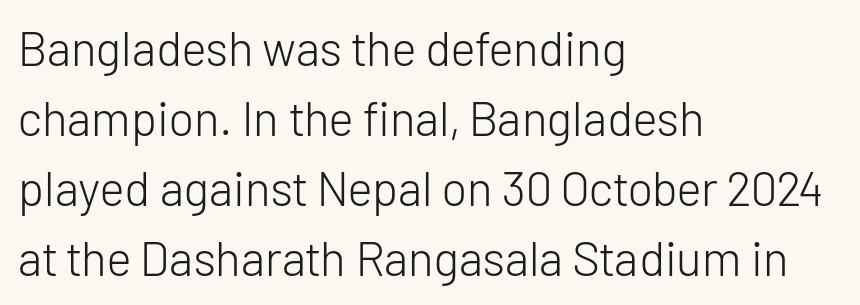
Evenly set lines give the paragraph a standard silhouette. The designer went with a sans here, leaving each stem footless. The zone under the glyphs is completely vacant. You could not count columns in this text — the font is proportionally spaced. Compared with typical body copy, the letter spacing here is the same. The type sits square on the baseline with zero lean.
